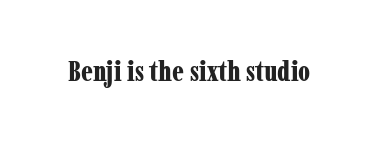
The image shows 28 px bold, condensed serif type, upright; set normal letter spacing, not underlined; low stroke contrast and a medium x-height.
